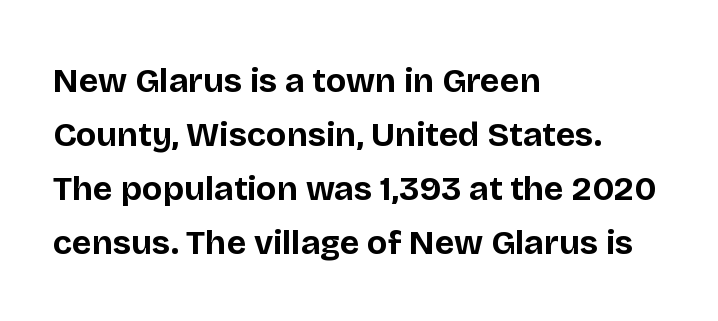
Q: Is the text bold? A: Yes.
Q: Is the text italic (slanted)? A: No, it is upright.
Q: Is the typeface a serif or a sans-serif typeface? A: Sans-serif.
Q: Is the text underlined? A: No.
Q: How is the paragraph aligned? A: Left-aligned.
Q: Is the spacing between letters normal or unusually wide? A: Normal.
Q: Is the spacing between lines tight, normal or loose? A: Normal.
Q: Width (condensed, normal, or wide)? A: Normal.
Q: Stroke contrast? A: Low.
Q: x-height? A: Large.
Q: Monospaced? A: No.
